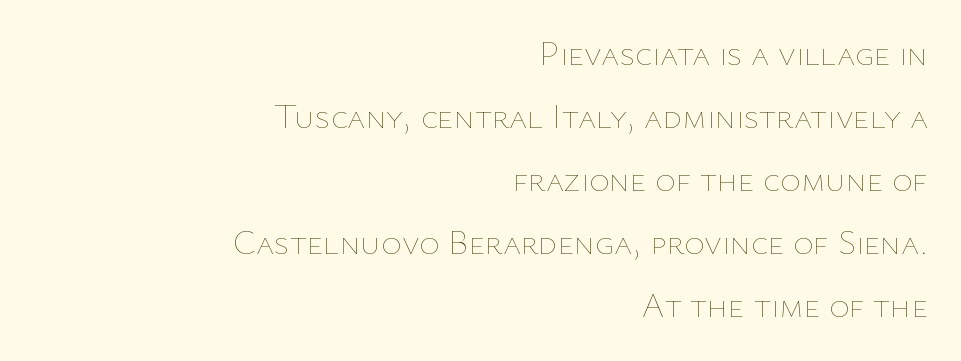
You could call the tracking neutral — neither tight nor loose. A flush-right, rag-left setting is used for this passage. The strokes are not fattened; the text isn't bold. Just letters on the line, the space beneath them empty.
